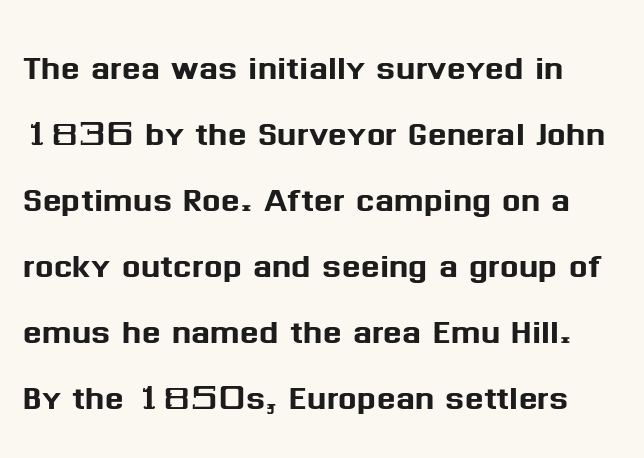
{"serif": "no", "italic": "no", "width": "normal", "stroke_contrast": "medium", "x_height": "medium", "monospaced": "no", "underline": "no", "line_spacing": "normal", "line_spacing_ratio": 1.5, "letter_spacing": "normal", "letter_spacing_em": 0.0, "glyph_px": 44}
